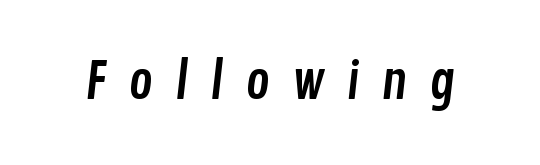
The tracking reads as deliberately expanded to a designer's eye. Check under the words: just untouched page. This sample uses a sans-serif face. Here the designer chose a conventional face with non-uniform glyph widths.
